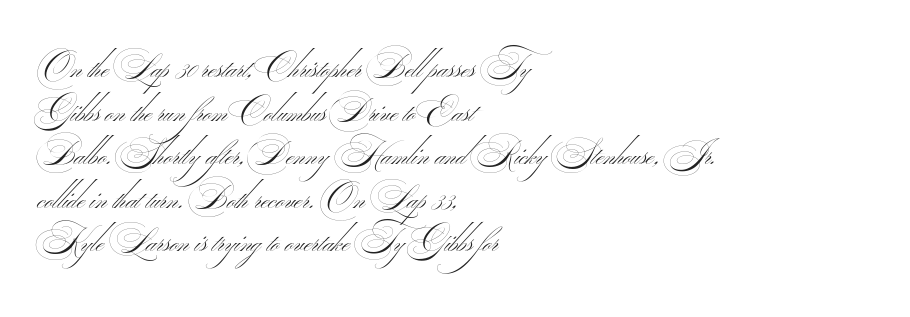
Q: Is the text bold? A: No.
Q: Is the typeface a serif or a sans-serif typeface? A: Sans-serif.
Q: Is the text underlined? A: No.
Q: How is the paragraph aligned? A: Left-aligned.
Q: Is the spacing between letters normal or unusually wide? A: Normal.
Q: Is the spacing between lines tight, normal or loose? A: Normal.
Q: Width (condensed, normal, or wide)? A: Wide.
Q: Stroke contrast? A: Medium.
Q: Monospaced? A: No.
